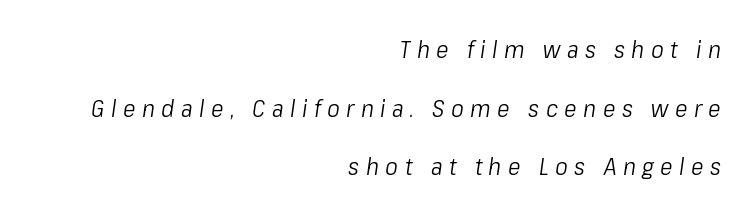
Nobody drew a line under any word here. Letters have the restrained weight of plain body copy at most. The vertical gap from one line to the next is large. The passage is arranged like a letterhead date or caption credit — flush right. The letters are slanted; this is an italic face.
